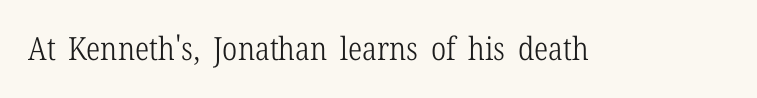
The image shows 32 px light, condensed serif type, upright; set normal letter spacing, not underlined; low stroke contrast and a medium x-height.
